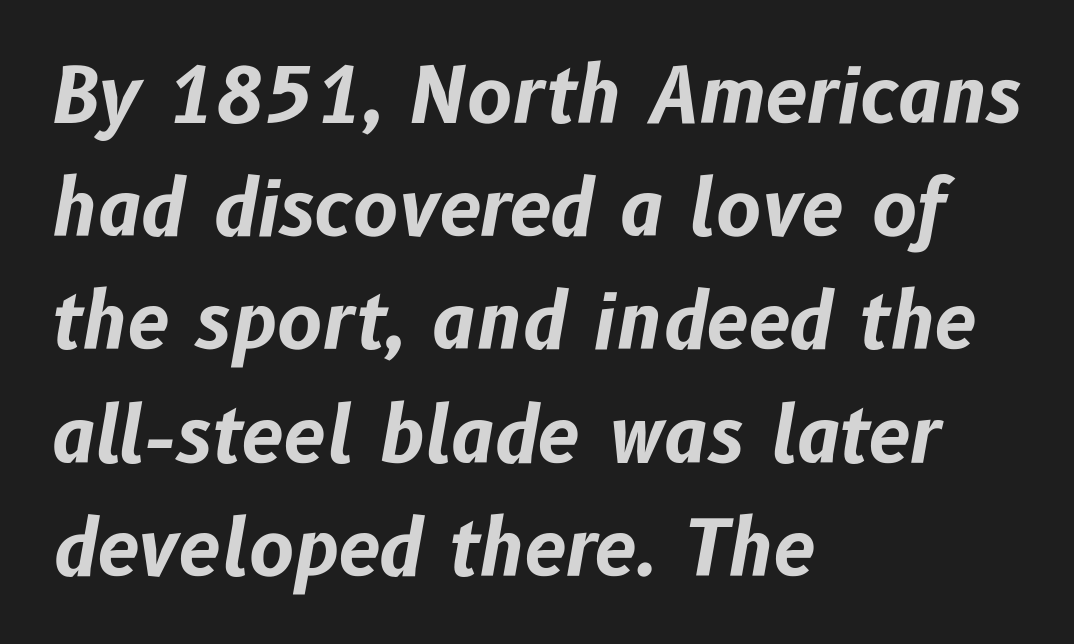
Q: Is the text bold? A: Yes.
Q: Is the text italic (slanted)? A: Yes, it leans right by about 10 degrees.
Q: Is the text underlined? A: No.
Q: How is the paragraph aligned? A: Left-aligned.
Q: Is the spacing between letters normal or unusually wide? A: Normal.
Q: Is the spacing between lines tight, normal or loose? A: Normal.
Q: Width (condensed, normal, or wide)? A: Normal.
Q: Stroke contrast? A: Low.
Q: x-height? A: Medium.
Q: Monospaced? A: No.
